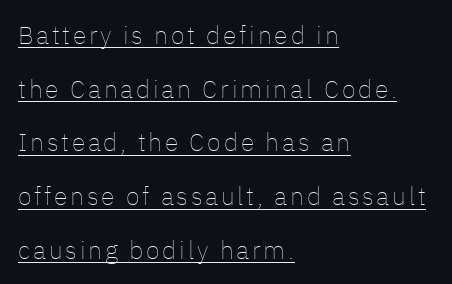
Q: Is the text bold? A: No.
Q: Is the text italic (slanted)? A: No, it is upright.
Q: Is the text underlined? A: Yes.
Q: How is the paragraph aligned? A: Left-aligned.
Q: Is the spacing between lines tight, normal or loose? A: Loose.
